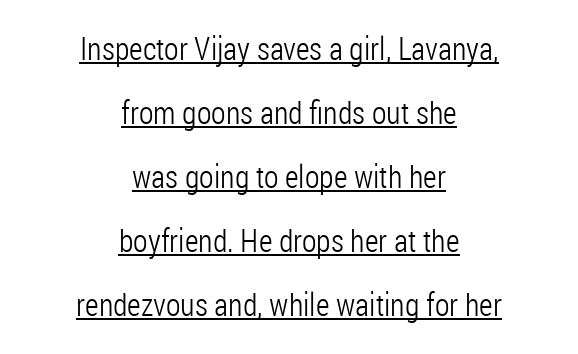
What kind of face is this? One without serifs — a sans. This is not heavy type; no bold has been used. Honestly, the underline is the first thing you notice here. The text block is weighted toward neither margin, spreading evenly from the middle. The face used here is proportionally spaced, like ordinary book or web type. Posture: vertical.
